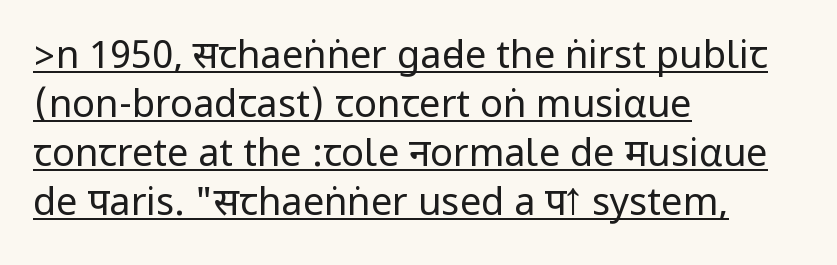
{"serif": "no", "italic": "no", "bold": "no", "weight": "regular", "width": "condensed", "stroke_contrast": "low", "underline": "yes", "align": "left", "line_spacing": "normal", "line_spacing_ratio": 1.29, "letter_spacing": "normal", "letter_spacing_em": 0.0, "glyph_px": 38}
